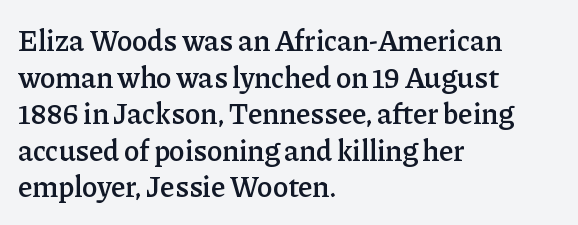
{"serif": "yes", "italic": "no", "bold": "semi", "weight": "semibold", "width": "normal", "stroke_contrast": "low", "x_height": "medium", "monospaced": "no", "underline": "no", "align": "left", "line_spacing": "normal", "line_spacing_ratio": 1.26, "letter_spacing": "normal", "letter_spacing_em": 0.0, "glyph_px": 29}
